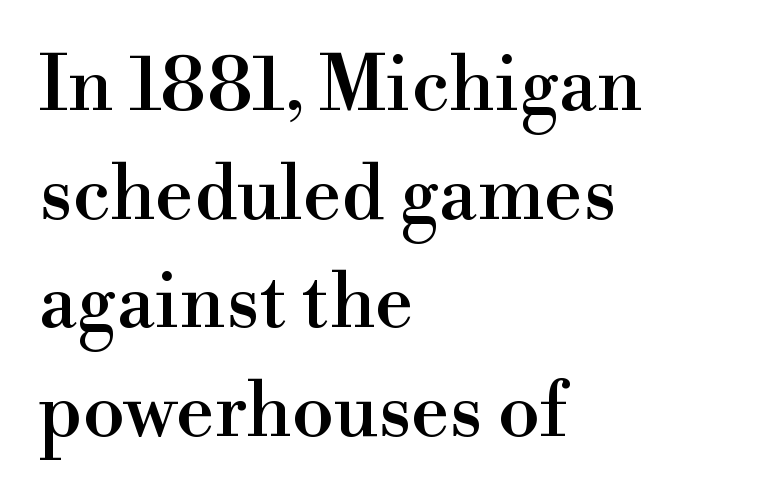
Q: Is the text italic (slanted)? A: No, it is upright.
Q: Is the typeface a serif or a sans-serif typeface? A: Serif.
Q: Is the text underlined? A: No.
Q: How is the paragraph aligned? A: Left-aligned.
Q: Is the spacing between letters normal or unusually wide? A: Normal.
Q: Is the spacing between lines tight, normal or loose? A: Normal.
Q: Width (condensed, normal, or wide)? A: Normal.
Q: x-height? A: Small.
Q: Monospaced? A: No.
